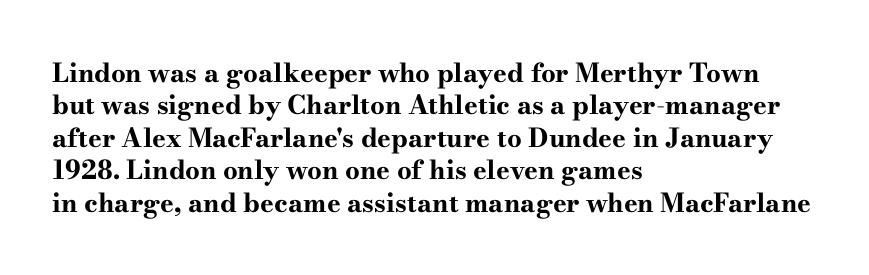
Q: Is the text bold? A: Yes.
Q: Is the text italic (slanted)? A: No, it is upright.
Q: Is the text underlined? A: No.
Q: How is the paragraph aligned? A: Left-aligned.
Q: Is the spacing between letters normal or unusually wide? A: Normal.
Q: Is the spacing between lines tight, normal or loose? A: Normal.
